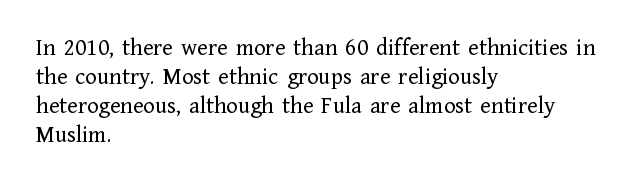
{"italic": "no", "bold": "no", "underline": "no", "align": "left", "line_spacing_ratio": 1.21, "letter_spacing": "normal", "letter_spacing_em": 0.0, "glyph_px": 24}
